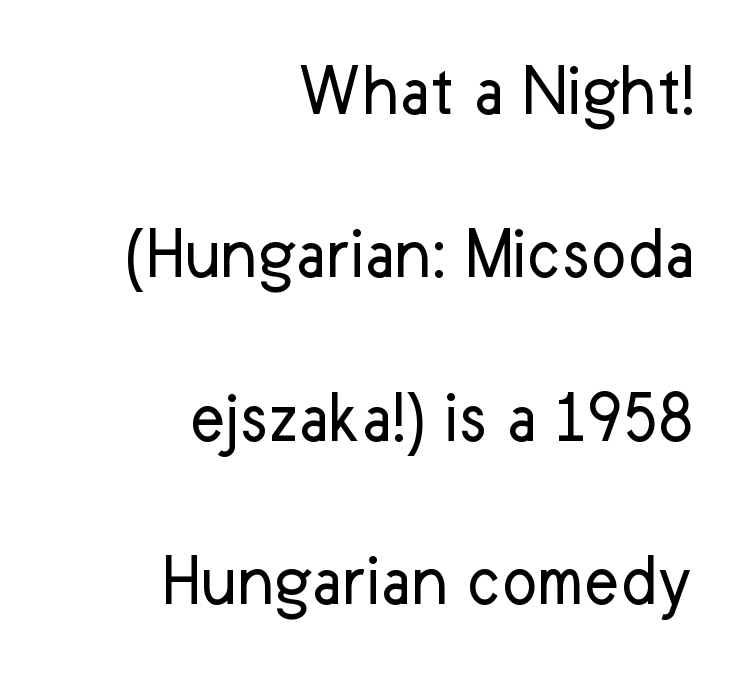
Q: Is the text bold? A: No.
Q: Is the text italic (slanted)? A: No, it is upright.
Q: Is the typeface a serif or a sans-serif typeface? A: Sans-serif.
Q: Is the text underlined? A: No.
Q: How is the paragraph aligned? A: Right-aligned.
Q: Is the spacing between letters normal or unusually wide? A: Normal.
Q: Is the spacing between lines tight, normal or loose? A: Loose.
Q: Width (condensed, normal, or wide)? A: Normal.
Q: Stroke contrast? A: Low.
Q: x-height? A: Medium.
Q: Monospaced? A: No.
